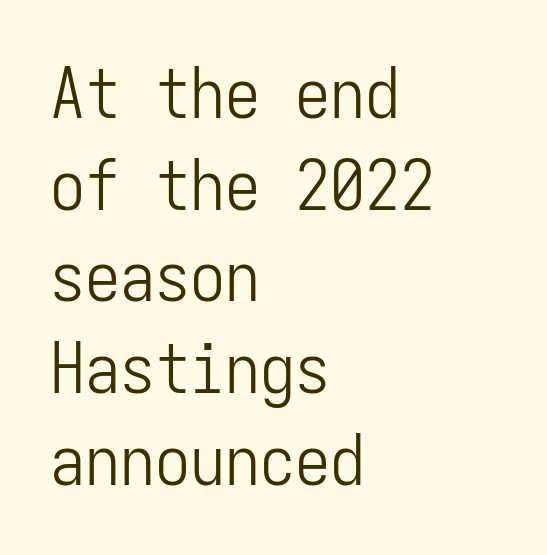
Serifs: no, the terminals of the letterforms are clean. Stems here are at most as thick as an everyday book face. Does the lettering tilt? It doesn't — this is upright. Underlining? Definitely not there. Leftover space on each line is placed entirely after the last word.
